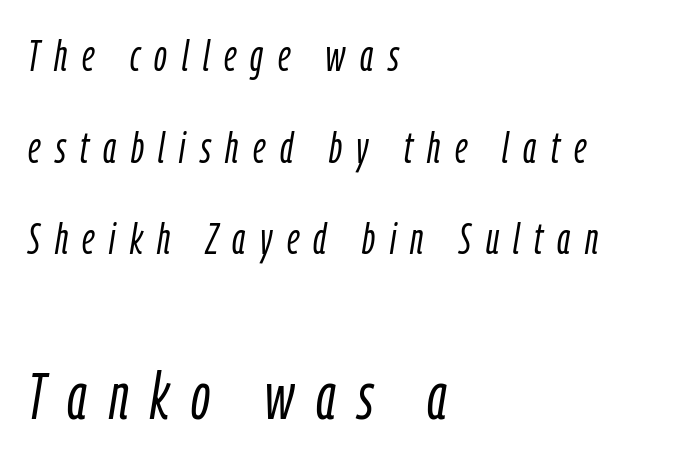
The strip under each line holds only bare page. Line starts are locked; line ends wander. In terms of posture, this sample is oblique. You could only call the tracking loose — the letters float apart. Counters stay open thanks to moderate or lighter strokes.
